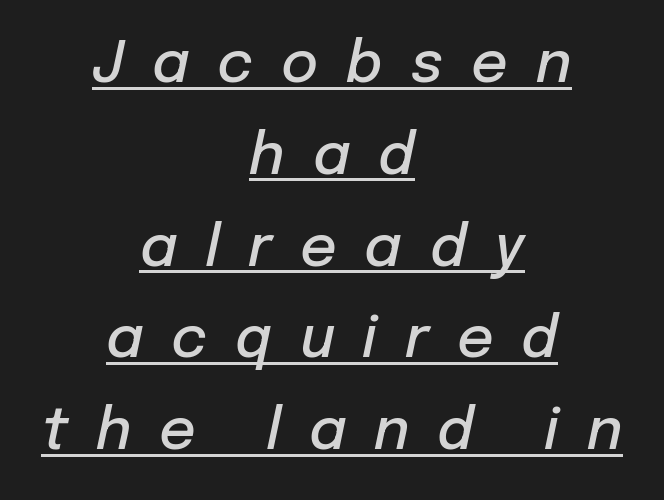
Q: Is the text bold? A: Semi-bold.
Q: Is the text italic (slanted)? A: Yes, it leans right by about 12 degrees.
Q: Is the text underlined? A: Yes.
Q: How is the paragraph aligned? A: Centered.
Q: Is the spacing between letters normal or unusually wide? A: Unusually wide.
Q: Is the spacing between lines tight, normal or loose? A: Normal.
Q: Width (condensed, normal, or wide)? A: Normal.
Q: Stroke contrast? A: Low.
Q: x-height? A: Medium.
Q: Monospaced? A: No.
